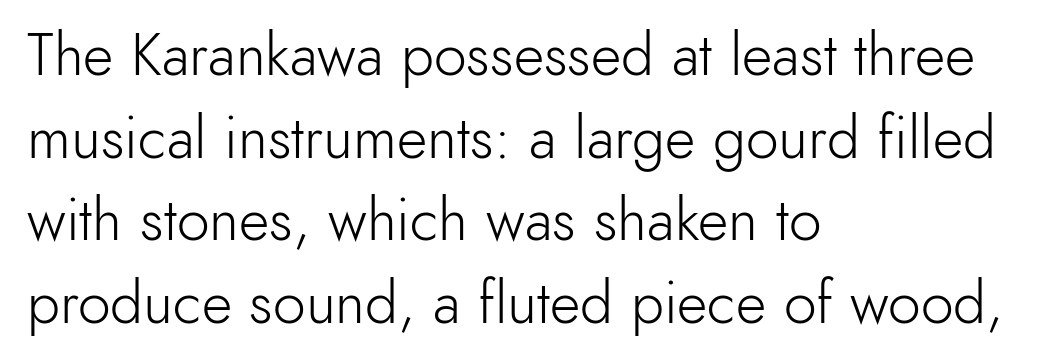
{"serif": "no", "italic": "no", "bold": "no", "weight": "light", "width": "normal", "x_height": "small", "monospaced": "no", "underline": "no", "align": "left", "line_spacing": "normal", "line_spacing_ratio": 1.4, "letter_spacing": "normal", "letter_spacing_em": 0.0, "glyph_px": 59}
